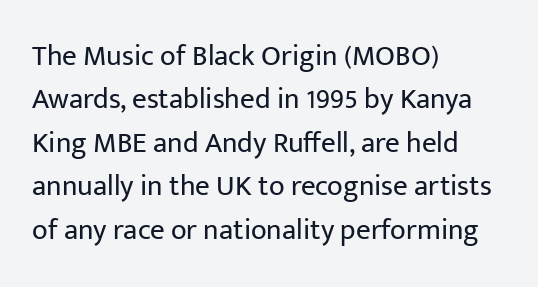
The image shows 29 px regular-weight sans-serif type, upright; set left-aligned, normal line spacing (1.5x), normal letter spacing, not underlined; low stroke contrast and a medium x-height.
